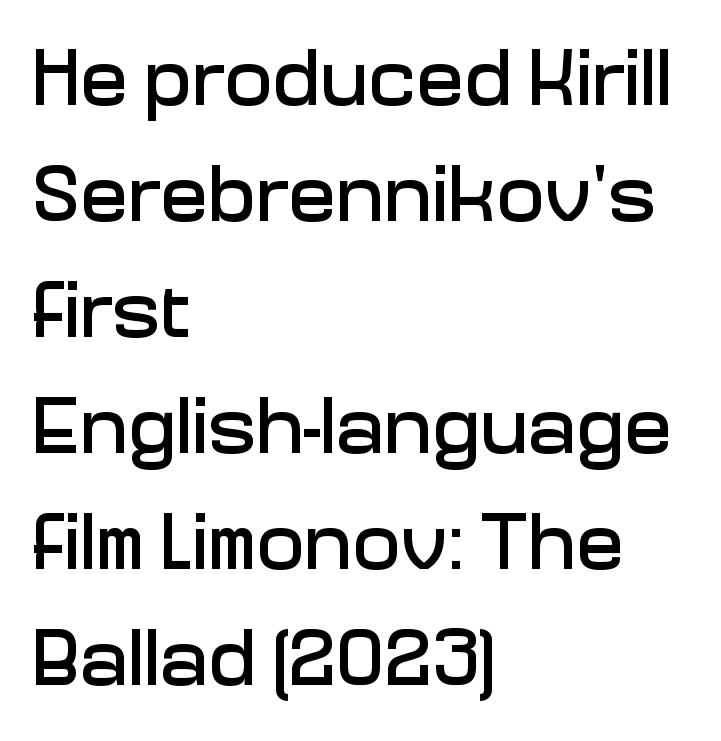
Q: Is the text italic (slanted)? A: No, it is upright.
Q: Is the typeface a serif or a sans-serif typeface? A: Sans-serif.
Q: Is the text underlined? A: No.
Q: How is the paragraph aligned? A: Left-aligned.
Q: Is the spacing between letters normal or unusually wide? A: Normal.
Q: Is the spacing between lines tight, normal or loose? A: Normal.
Q: Width (condensed, normal, or wide)? A: Normal.
Q: Stroke contrast? A: Low.
Q: x-height? A: Medium.
Q: Monospaced? A: No.
